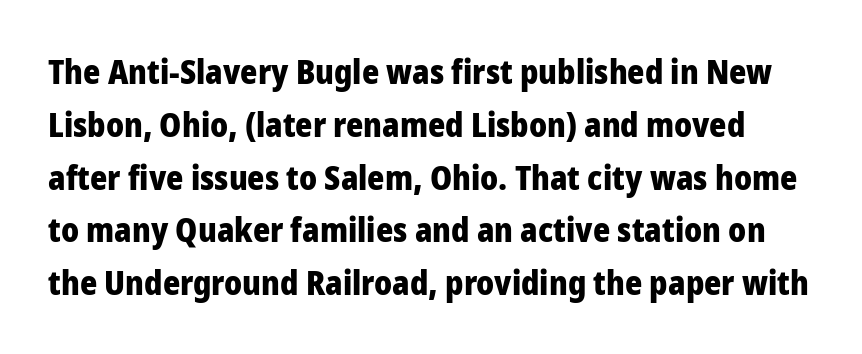
Posture: straight, roman, zero tilt. The zone under the glyphs is completely vacant. You could call the tracking neutral — neither tight nor loose. The letters carry no serifs — their stems end cleanly without finishing strokes.
